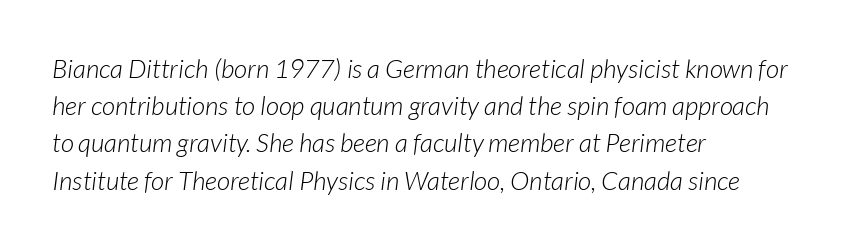
The image shows 26 px text type, italic (leaning right); set left-aligned, normal line spacing (1.43x), normal letter spacing, not underlined.
